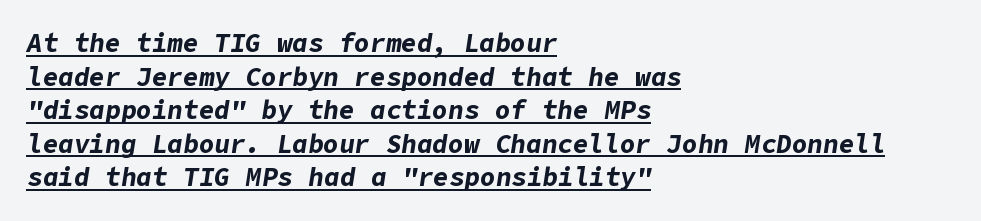
{"italic": "yes", "lean": "right", "slant_degrees": 9, "bold": "yes", "underline": "yes", "align": "left", "line_spacing": "normal", "line_spacing_ratio": 1.29, "letter_spacing": "normal", "letter_spacing_em": 0.0, "glyph_px": 26}
